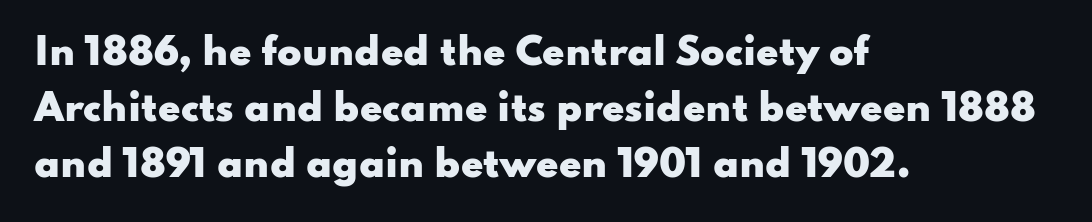
Q: Is the text bold? A: Yes.
Q: Is the text italic (slanted)? A: No, it is upright.
Q: Is the typeface a serif or a sans-serif typeface? A: Sans-serif.
Q: Is the text underlined? A: No.
Q: How is the paragraph aligned? A: Left-aligned.
Q: Is the spacing between letters normal or unusually wide? A: Normal.
Q: Is the spacing between lines tight, normal or loose? A: Normal.
Q: Width (condensed, normal, or wide)? A: Wide.
Q: Stroke contrast? A: Low.
Q: x-height? A: Small.
Q: Monospaced? A: No.
